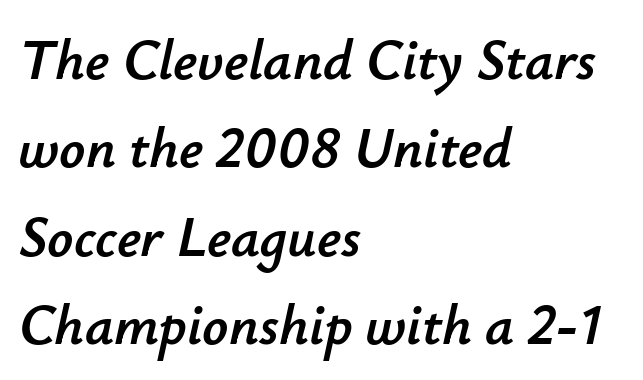
Q: Is the text italic (slanted)? A: Yes, it leans right by about 12 degrees.
Q: Is the text underlined? A: No.
Q: How is the paragraph aligned? A: Left-aligned.
Q: Is the spacing between letters normal or unusually wide? A: Normal.
Q: Is the spacing between lines tight, normal or loose? A: Normal.
Q: Width (condensed, normal, or wide)? A: Normal.
Q: Stroke contrast? A: Low.
Q: x-height? A: Small.
Q: Monospaced? A: No.
